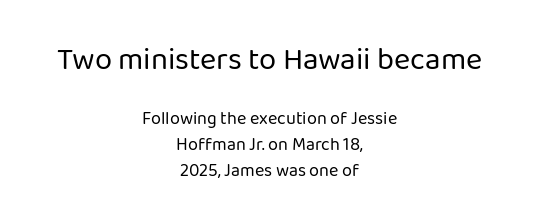
Weight class: somewhere from thin through regular. Looks like regular typesetting: each glyph gets only the width it needs. The foot of each line stays bare and open. Tracking value appears to be zero — textbook default spacing. Visually the block forms a symmetrical silhouette, jagged on both flanks. The characters display no serif detailing; their extremities are plain.
